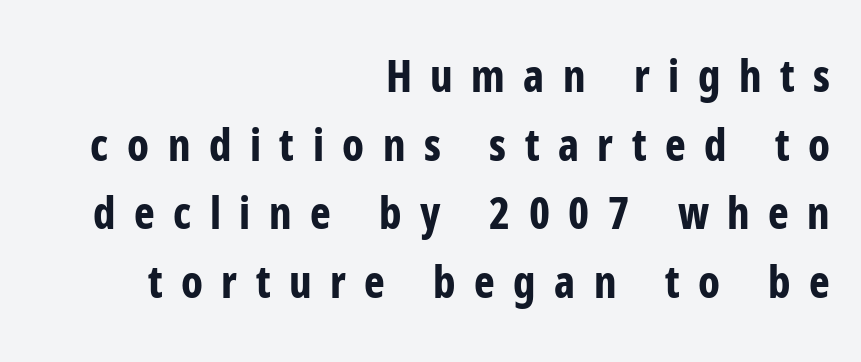
{"serif": "no", "italic": "no", "bold": "yes", "weight": "bold", "width": "condensed", "stroke_contrast": "low", "x_height": "medium", "monospaced": "no", "underline": "no", "align": "right", "line_spacing": "normal", "line_spacing_ratio": 1.56, "letter_spacing": "wide", "letter_spacing_em": 0.42, "glyph_px": 44}
